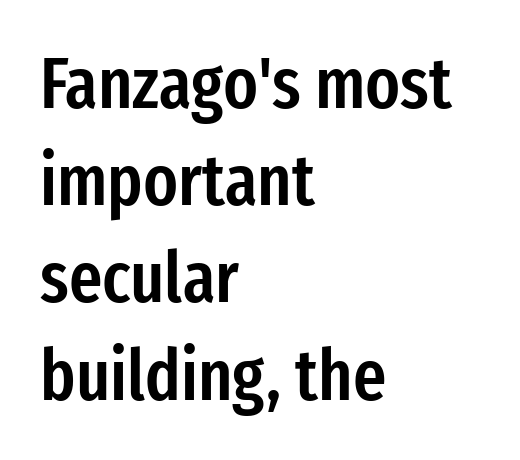
Q: Is the text bold? A: Semi-bold.
Q: Is the text italic (slanted)? A: No, it is upright.
Q: Is the typeface a serif or a sans-serif typeface? A: Sans-serif.
Q: Is the text underlined? A: No.
Q: How is the paragraph aligned? A: Left-aligned.
Q: Is the spacing between letters normal or unusually wide? A: Normal.
Q: Is the spacing between lines tight, normal or loose? A: Normal.
Q: Width (condensed, normal, or wide)? A: Condensed.
Q: Stroke contrast? A: Low.
Q: x-height? A: Medium.
Q: Monospaced? A: No.
